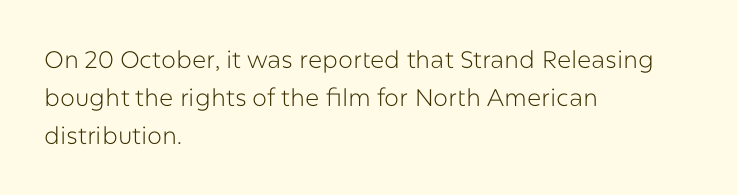
Q: Is the text bold? A: No.
Q: Is the text italic (slanted)? A: No, it is upright.
Q: Is the text underlined? A: No.
Q: How is the paragraph aligned? A: Left-aligned.
Q: Is the spacing between letters normal or unusually wide? A: Normal.
Q: Is the spacing between lines tight, normal or loose? A: Normal.
